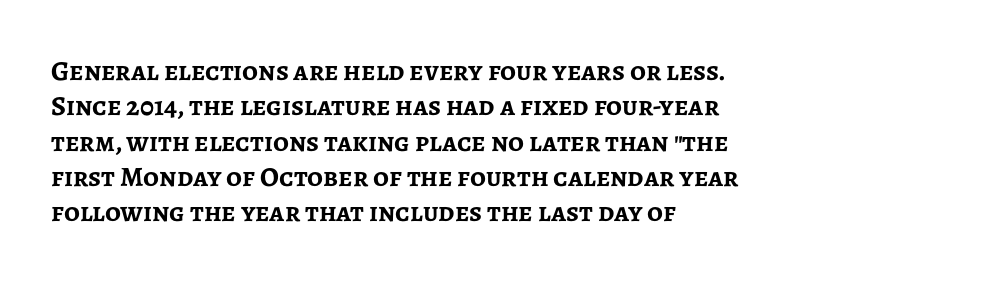
Q: Is the text bold? A: Yes.
Q: Is the text italic (slanted)? A: No, it is upright.
Q: Is the typeface a serif or a sans-serif typeface? A: Sans-serif.
Q: Is the text underlined? A: No.
Q: How is the paragraph aligned? A: Left-aligned.
Q: Is the spacing between letters normal or unusually wide? A: Normal.
Q: Is the spacing between lines tight, normal or loose? A: Normal.
Q: Width (condensed, normal, or wide)? A: Normal.
Q: Stroke contrast? A: Low.
Q: x-height? A: Medium.
Q: Monospaced? A: No.
